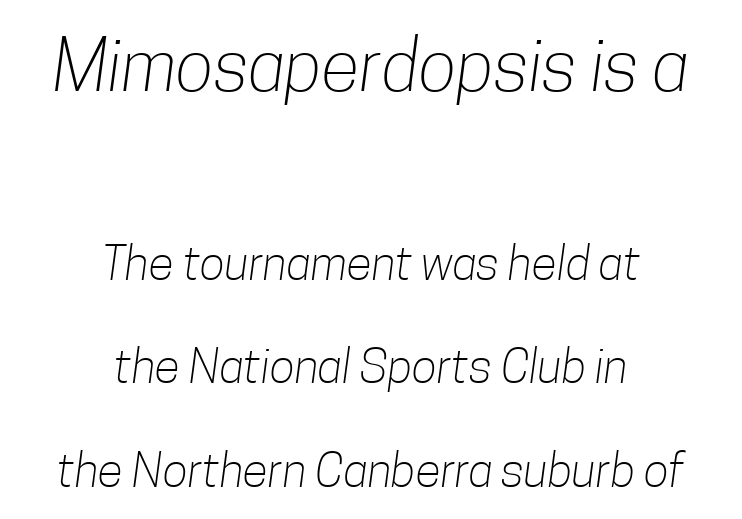
The image shows 71 px light, condensed sans-serif type; set centered, loose line spacing (2.2x), normal letter spacing, not underlined; the first (top) block is 1.51x larger; low stroke contrast and a medium x-height.
